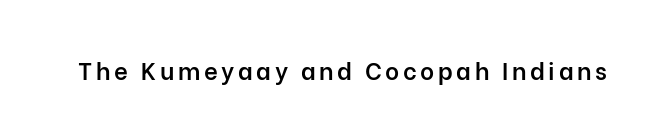
Q: Is the text bold? A: Semi-bold.
Q: Is the text italic (slanted)? A: No, it is upright.
Q: Is the text underlined? A: No.
